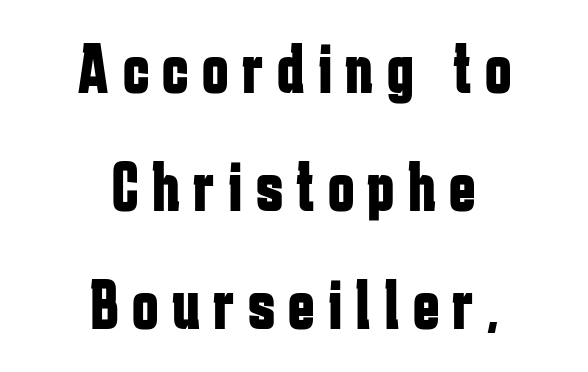
The image shows 71 px bold, condensed sans-serif type, upright; set centered, normal line spacing (1.66x), not underlined; low stroke contrast and a medium x-height.
